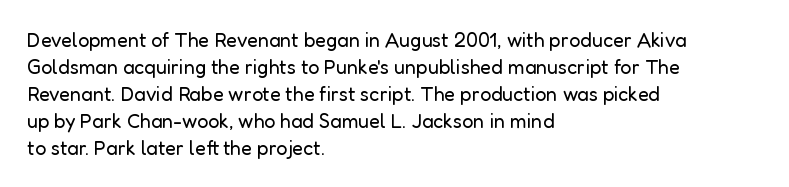
This sample uses an upright cut, with every glyph sitting square on the baseline. Reading down the column, the eye jumps a familiar distance to each next line. The horizontal fit of the characters is conventional and even. This is not heavy type; no bold has been used.
